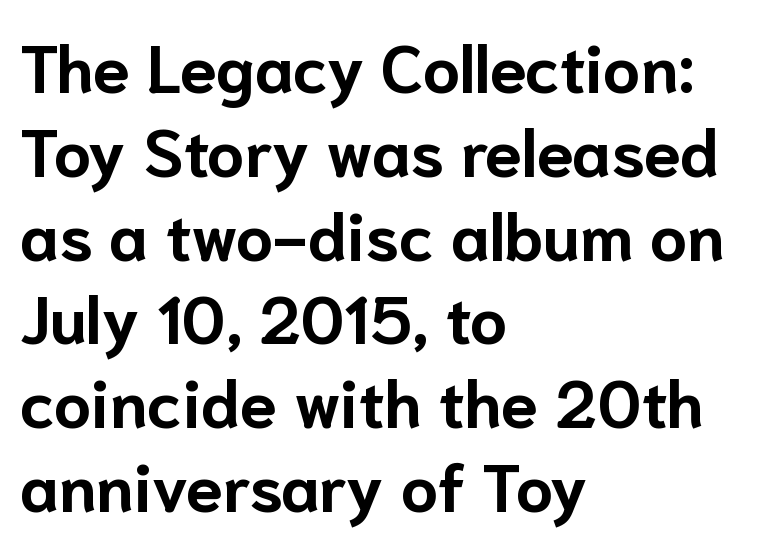
{"serif": "no", "italic": "no", "bold": "yes", "weight": "bold", "width": "normal", "stroke_contrast": "low", "x_height": "medium", "monospaced": "no", "underline": "no", "align": "left", "line_spacing": "normal", "line_spacing_ratio": 1.27, "letter_spacing": "normal", "letter_spacing_em": 0.0, "glyph_px": 66}
